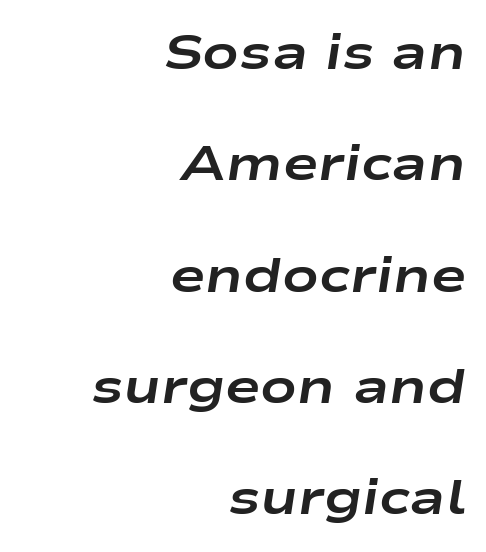
The image shows 48 px bold, wide type, italic (leaning right); set right-aligned, loose line spacing (2.32x), normal letter spacing, not underlined; low stroke contrast and a medium x-height.
